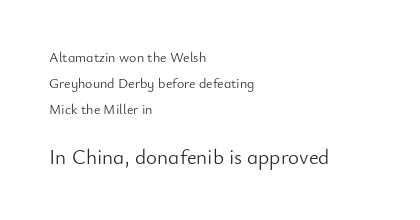
{"italic": "no", "bold": "no", "underline": "no", "align": "left", "line_spacing_ratio": 1.86, "letter_spacing": "normal", "letter_spacing_em": 0.0, "larger_block": "second", "size_ratio": 1.5, "glyph_px": 21}
